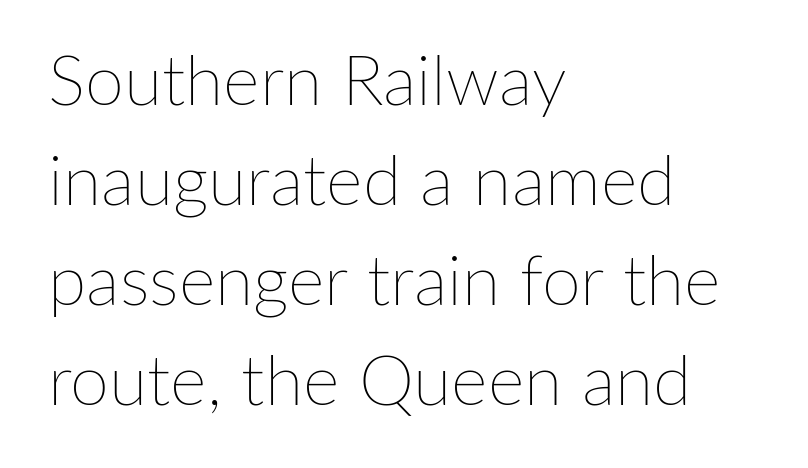
Nobody touched the tracking dial on this one. The font sits on the lighter half of the weight spectrum, regular included. The letters advance in unequal steps, a hallmark of proportional type. The lines in this sample share a left origin and differ only in where they stop. No word sits above an underline. Quick note: interline space is typical.
